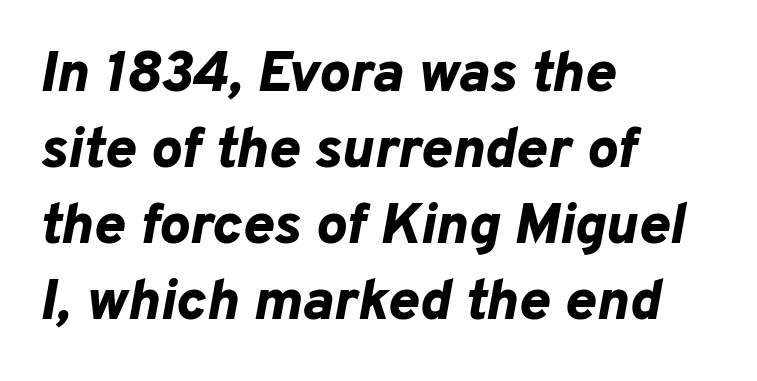
{"italic": "yes", "lean": "right", "slant_degrees": 10, "bold": "yes", "weight": "bold", "width": "normal", "stroke_contrast": "low", "x_height": "medium", "monospaced": "no", "underline": "no", "align": "left", "line_spacing": "normal", "line_spacing_ratio": 1.31, "letter_spacing": "normal", "letter_spacing_em": 0.0, "glyph_px": 58}
